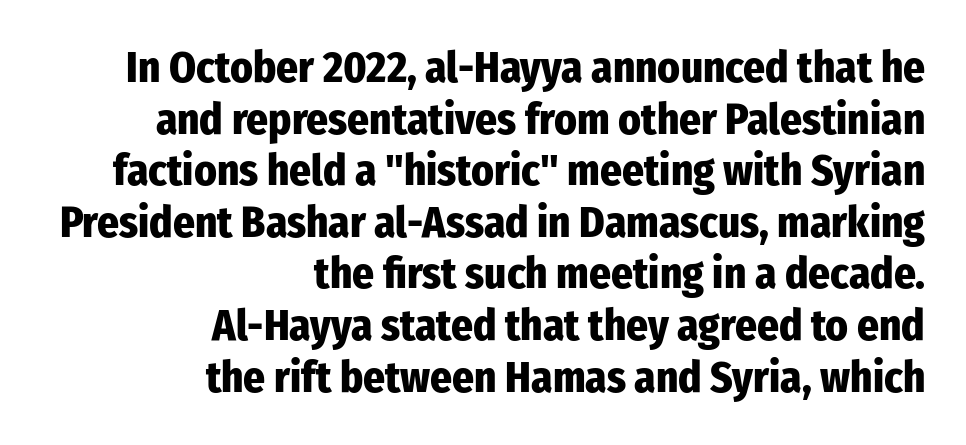
{"serif": "no", "italic": "no", "bold": "yes", "weight": "heavy", "width": "condensed", "stroke_contrast": "low", "x_height": "medium", "monospaced": "no", "underline": "no", "align": "right", "line_spacing_ratio": 1.2, "letter_spacing": "normal", "letter_spacing_em": 0.0, "glyph_px": 43}
